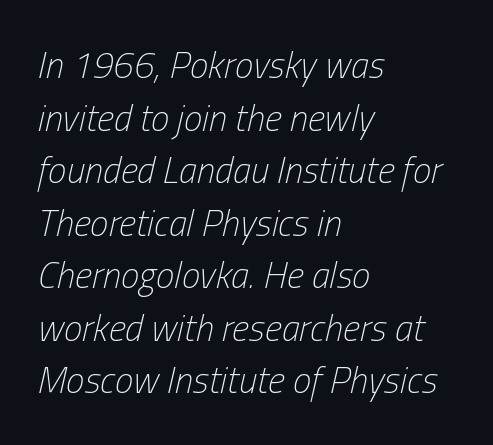
{"italic": "yes", "lean": "right", "slant_degrees": 13, "bold": "no", "weight": "light", "width": "condensed", "stroke_contrast": "low", "x_height": "medium", "monospaced": "no", "underline": "no", "align": "left", "line_spacing": "normal", "line_spacing_ratio": 1.42, "letter_spacing": "normal", "letter_spacing_em": 0.0, "glyph_px": 37}
